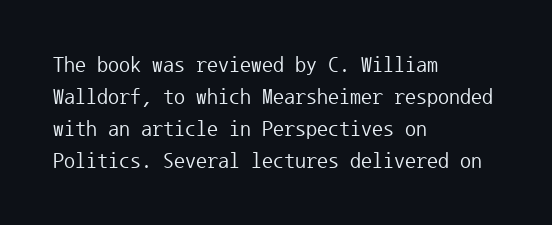
This sample uses an upright cut, with every glyph sitting square on the baseline. Check the space under the baseline: it is left empty. These lines are set flush left with a ragged right edge. Weight: not bold — regular or lighter.
